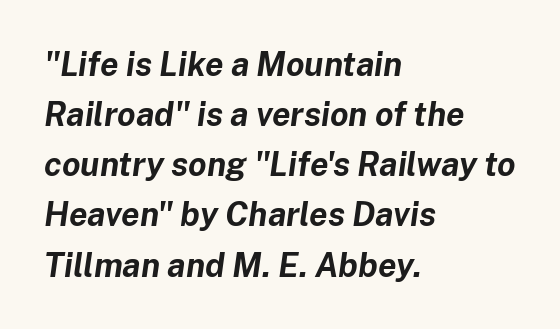
The image shows 33 px bold type, italic (leaning right); set left-aligned, normal line spacing (1.52x), normal letter spacing, not underlined; low stroke contrast and a medium x-height.
